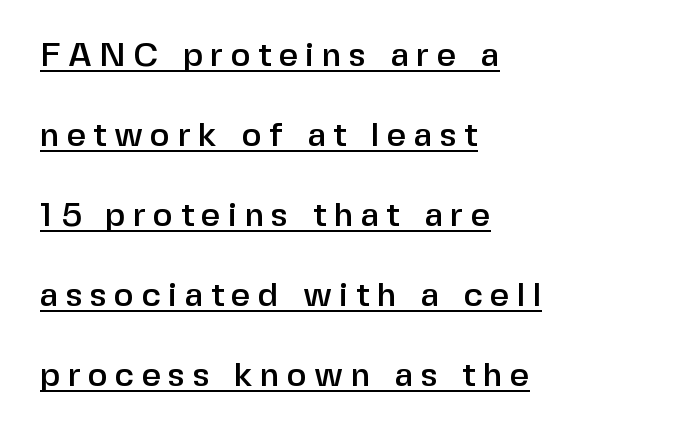
Q: Is the text italic (slanted)? A: No, it is upright.
Q: Is the typeface a serif or a sans-serif typeface? A: Sans-serif.
Q: Is the text underlined? A: Yes.
Q: How is the paragraph aligned? A: Left-aligned.
Q: Is the spacing between letters normal or unusually wide? A: Unusually wide.
Q: Is the spacing between lines tight, normal or loose? A: Loose.
Q: Width (condensed, normal, or wide)? A: Normal.
Q: Stroke contrast? A: Low.
Q: x-height? A: Medium.
Q: Monospaced? A: No.
